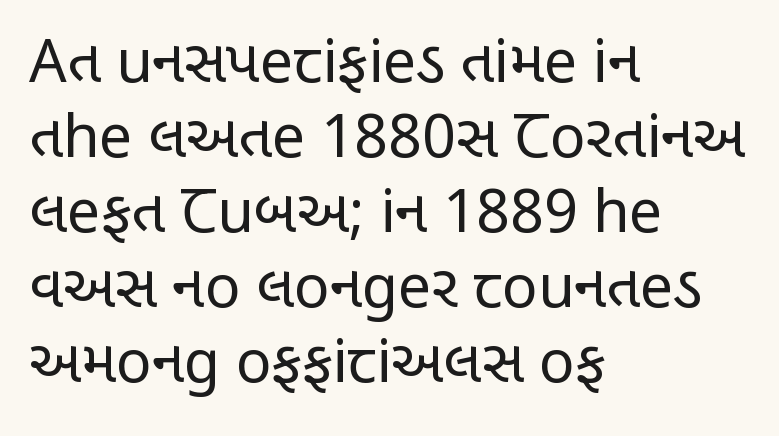
The image shows 59 px regular-weight, condensed sans-serif type, upright; set left-aligned, normal line spacing (1.27x), normal letter spacing, not underlined; low stroke contrast and a large x-height.
